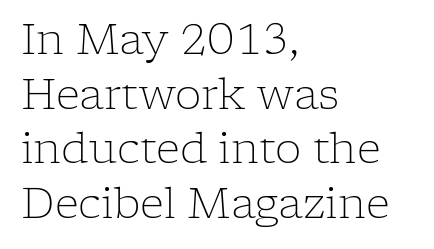
Note: serifs present on the glyphs. Interline gaps are of average width in this sample. How are the letters spaced? Ordinarily, with no added tracking. Reading down the block, your eye returns to a fixed left position each line.
